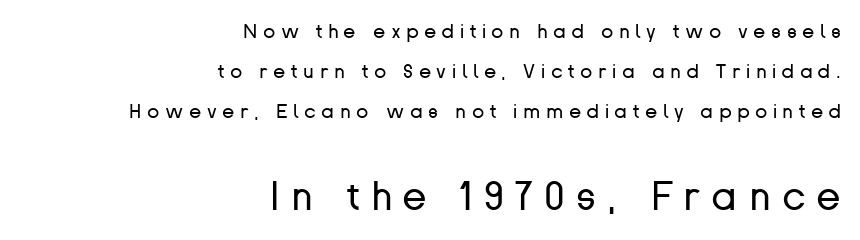
{"serif": "no", "italic": "no", "bold": "no", "weight": "regular", "width": "normal", "stroke_contrast": "low", "x_height": "medium", "monospaced": "no", "underline": "no", "align": "right", "line_spacing": "loose", "line_spacing_ratio": 2.01, "letter_spacing": "wide", "letter_spacing_em": 0.28, "larger_block": "second", "size_ratio": 2.0, "glyph_px": 40}
